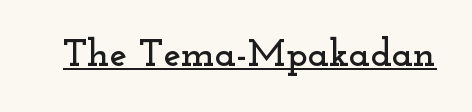
The image shows 39 px wide serif type, upright; set normal letter spacing, underlined; low stroke contrast and a small x-height.
